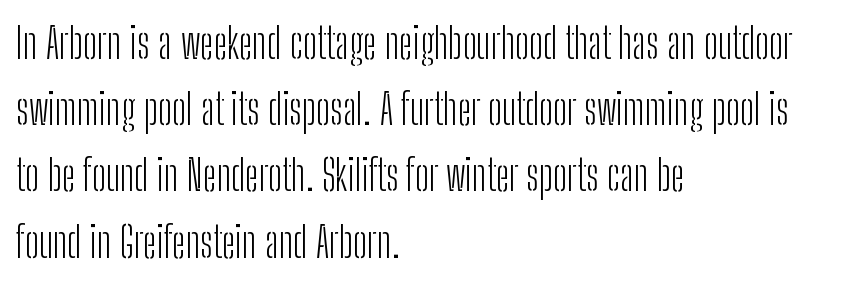
{"serif": "no", "italic": "no", "bold": "no", "weight": "light", "width": "condensed", "stroke_contrast": "low", "x_height": "medium", "monospaced": "no", "underline": "no", "align": "left", "line_spacing": "normal", "line_spacing_ratio": 1.54, "letter_spacing": "normal", "letter_spacing_em": 0.0, "glyph_px": 43}
